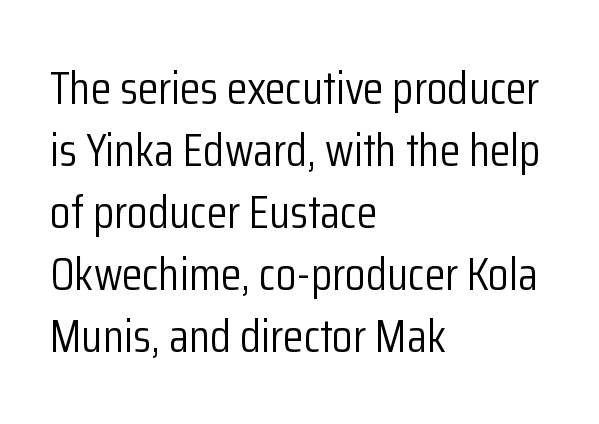
Q: Is the text bold? A: No.
Q: Is the text italic (slanted)? A: No, it is upright.
Q: Is the typeface a serif or a sans-serif typeface? A: Sans-serif.
Q: Is the text underlined? A: No.
Q: How is the paragraph aligned? A: Left-aligned.
Q: Is the spacing between letters normal or unusually wide? A: Normal.
Q: Is the spacing between lines tight, normal or loose? A: Normal.
Q: Width (condensed, normal, or wide)? A: Condensed.
Q: Stroke contrast? A: Low.
Q: x-height? A: Medium.
Q: Monospaced? A: No.
